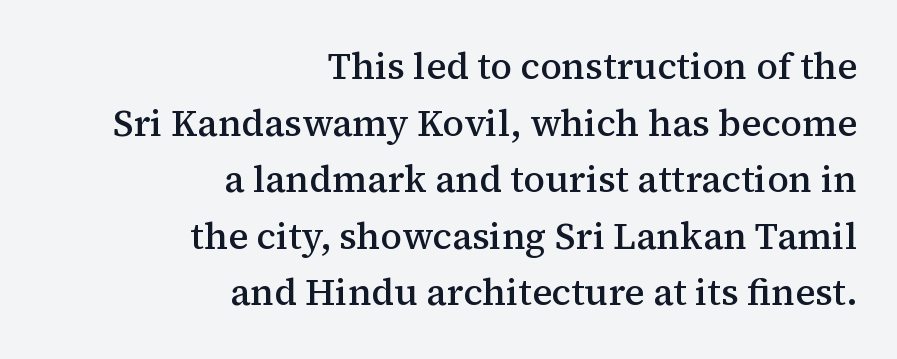
Q: Is the text bold? A: Semi-bold.
Q: Is the text italic (slanted)? A: No, it is upright.
Q: Is the typeface a serif or a sans-serif typeface? A: Serif.
Q: Is the text underlined? A: No.
Q: How is the paragraph aligned? A: Right-aligned.
Q: Is the spacing between letters normal or unusually wide? A: Normal.
Q: Is the spacing between lines tight, normal or loose? A: Normal.
Q: Width (condensed, normal, or wide)? A: Normal.
Q: Stroke contrast? A: Medium.
Q: x-height? A: Medium.
Q: Monospaced? A: No.
